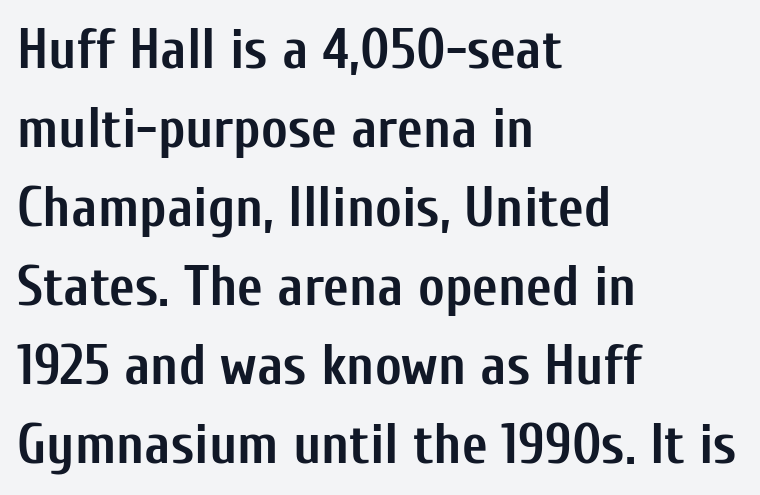
The image shows 56 px semibold, condensed sans-serif type, upright; set left-aligned, normal line spacing (1.41x), normal letter spacing, not underlined; low stroke contrast and a medium x-height.
